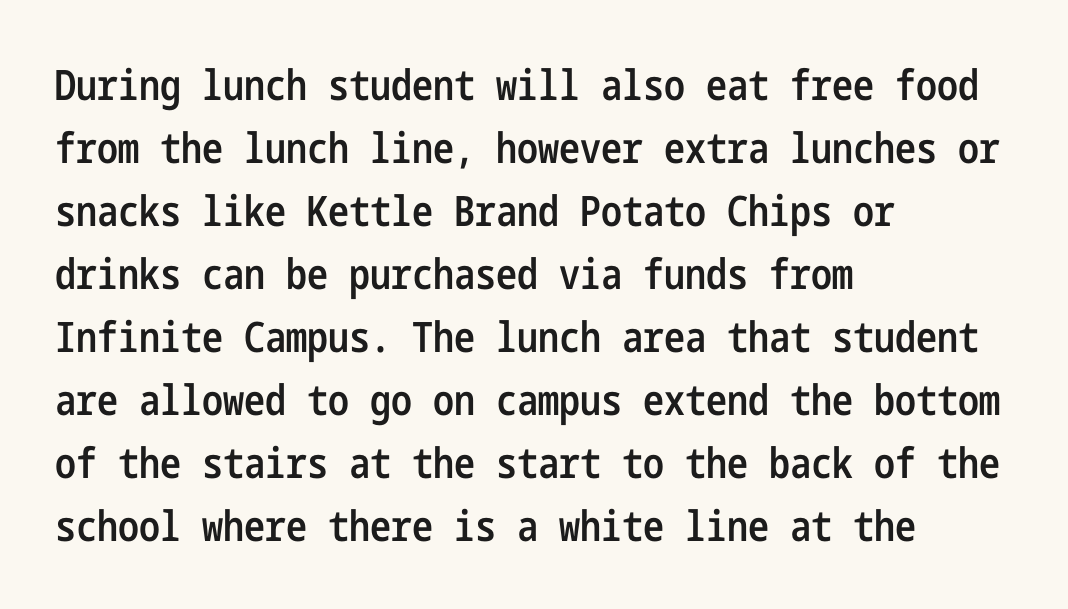
Type style note: lacks serifs. The ragged edge is on the right, which tells us the setting is flush left. Is the letter spacing exaggerated? No — it looks like the ordinary default. This block has exactly the height ordinary leading produces. This sample uses an upright cut, with every glyph sitting square on the baseline.
